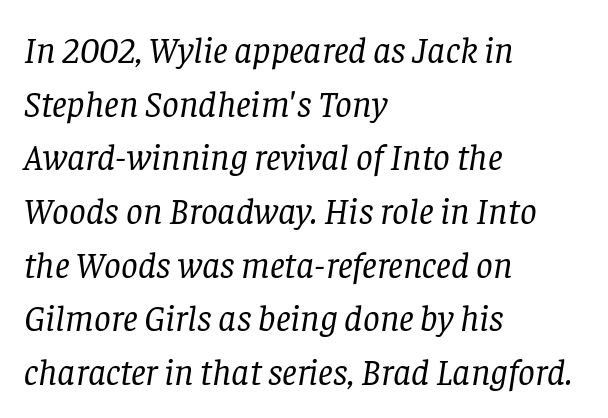
The image shows 37 px regular-weight serif type, italic (leaning right); set left-aligned, normal line spacing (1.45x), normal letter spacing, not underlined; low stroke contrast and a large x-height.
